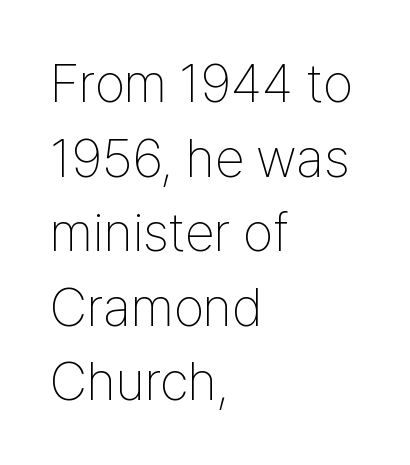
{"serif": "no", "italic": "no", "bold": "no", "weight": "thin", "width": "condensed", "stroke_contrast": "low", "x_height": "medium", "monospaced": "no", "underline": "no", "align": "left", "line_spacing": "normal", "line_spacing_ratio": 1.38, "letter_spacing": "normal", "letter_spacing_em": 0.0, "glyph_px": 54}
